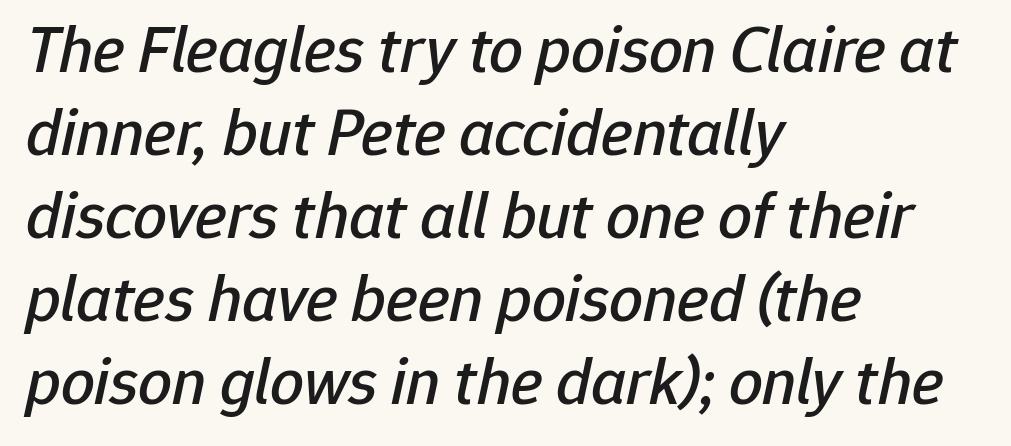
The image shows 67 px text type, italic (leaning right); set left-aligned, line spacing 1.24x, normal letter spacing, not underlined; low stroke contrast and a medium x-height.
